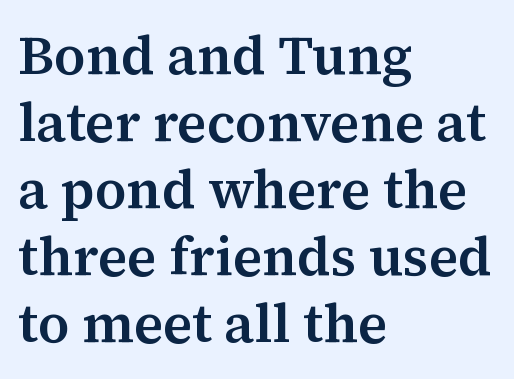
You could call the tracking neutral — neither tight nor loose. Does the copy run flush right? No — it runs flush left. Think of a printed novel: that variable character pitch is what you see here. Check under the words: just untouched page. Letterform terminals end in serifs throughout the passage.
